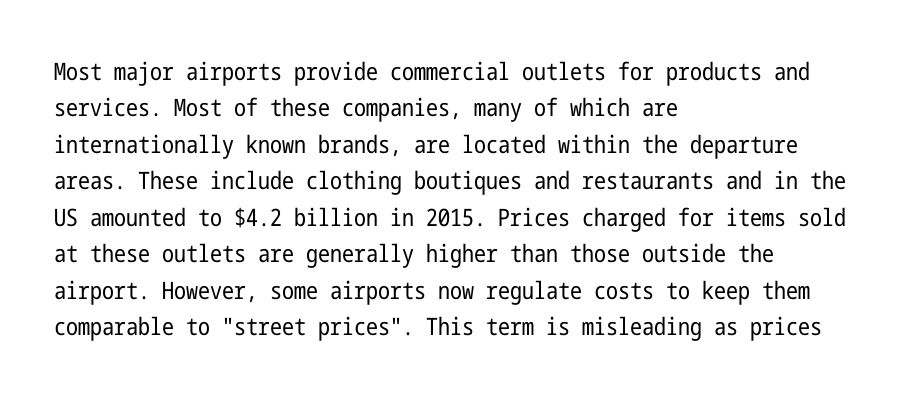
{"italic": "no", "bold": "no", "underline": "no", "align": "left", "line_spacing": "normal", "line_spacing_ratio": 1.52, "letter_spacing": "normal", "letter_spacing_em": 0.0, "glyph_px": 24}
